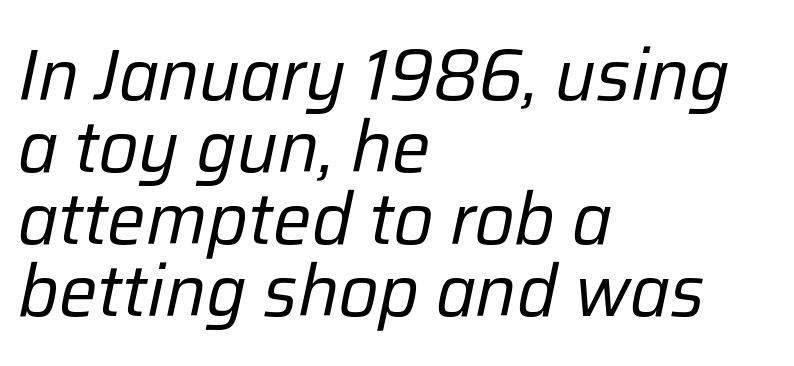
The compositor pushed each line to the left boundary. The passage shown is not underscored anywhere. If you drew a line through each stem, it would be angled. The line-height multiplier appears low, near solid setting. Students, note that the glyphs here touch the page at normal intervals.
